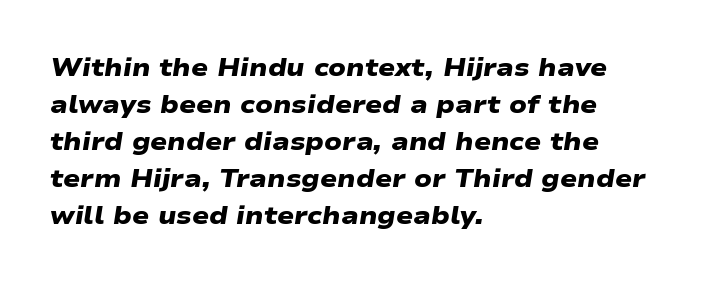
Caption: multi-line text, flush left, ragged right. The typesetting leans heavy: a genuine bold. The letterforms sit shoulder to shoulder at normal distance. The leading is moderate, giving the passage an even texture.
